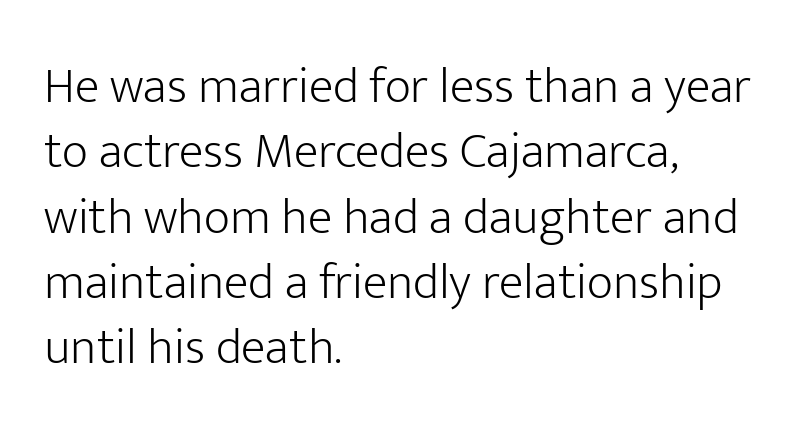
Q: Is the text bold? A: No.
Q: Is the text italic (slanted)? A: No, it is upright.
Q: Is the typeface a serif or a sans-serif typeface? A: Sans-serif.
Q: Is the text underlined? A: No.
Q: How is the paragraph aligned? A: Left-aligned.
Q: Is the spacing between letters normal or unusually wide? A: Normal.
Q: Is the spacing between lines tight, normal or loose? A: Normal.
Q: Width (condensed, normal, or wide)? A: Normal.
Q: Stroke contrast? A: Low.
Q: x-height? A: Medium.
Q: Monospaced? A: No.
